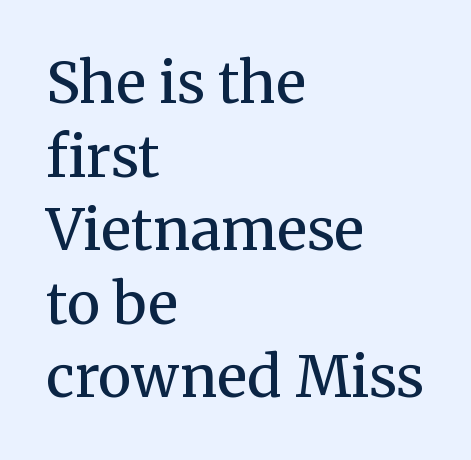
The image shows 57 px regular-weight serif type, upright; set left-aligned, normal line spacing (1.29x), normal letter spacing, not underlined; medium stroke contrast and a medium x-height.
